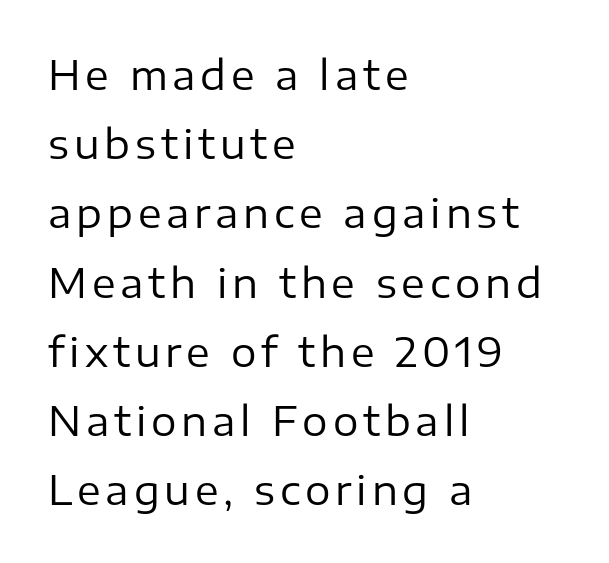
The image shows 40 px regular-weight sans-serif type, upright; set left-aligned, line spacing 1.73x, not underlined; low stroke contrast and a medium x-height.
